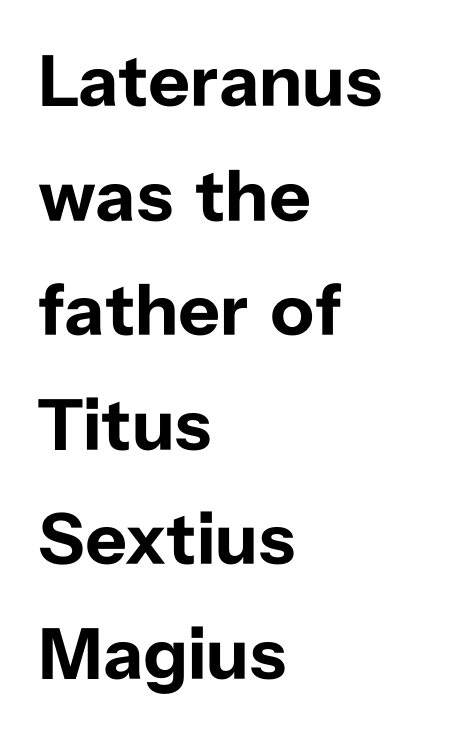
Q: Is the text bold? A: Yes.
Q: Is the text italic (slanted)? A: No, it is upright.
Q: Is the typeface a serif or a sans-serif typeface? A: Sans-serif.
Q: Is the text underlined? A: No.
Q: How is the paragraph aligned? A: Left-aligned.
Q: Is the spacing between letters normal or unusually wide? A: Normal.
Q: Is the spacing between lines tight, normal or loose? A: Normal.
Q: Width (condensed, normal, or wide)? A: Normal.
Q: Stroke contrast? A: Low.
Q: x-height? A: Medium.
Q: Monospaced? A: No.
